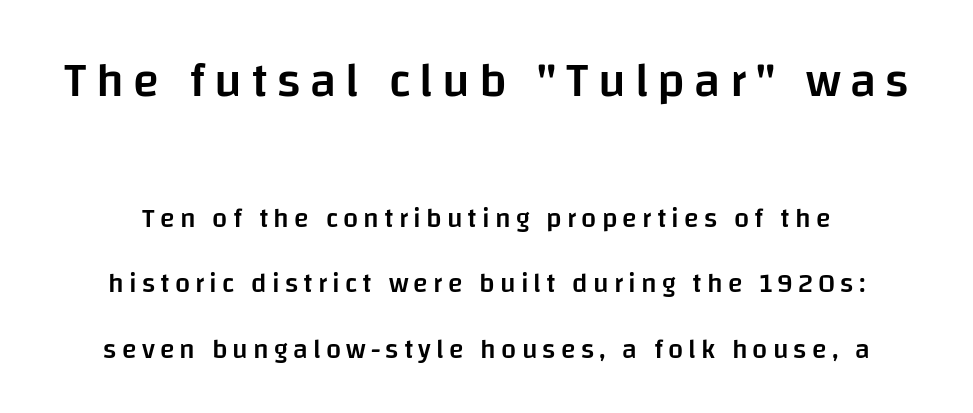
The image shows 48 px semibold sans-serif type, upright; set centered, loose line spacing (2.44x), not underlined; the first (top) block is 1.78x larger; low stroke contrast and a large x-height.
